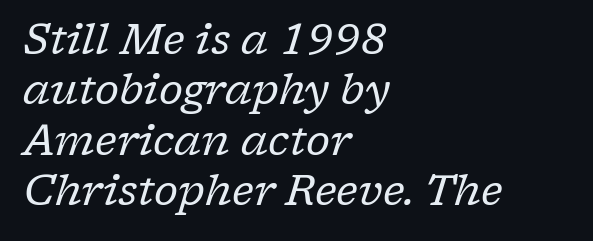
The image shows 42 px regular-weight serif type, italic (leaning right); set left-aligned, line spacing 1.2x, normal letter spacing, not underlined; low stroke contrast and a medium x-height.
